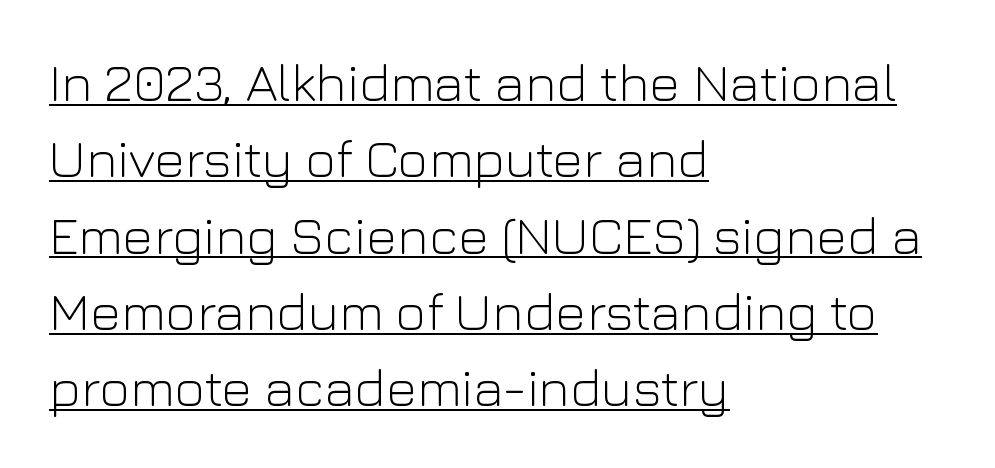
This sample has the flowing, uneven cadence of proportional lettering. The block of text has a typical density, with ordinary space between rows. Letterform terminals end flat and unadorned throughout the passage. The letters stand upright; this is a roman face.
